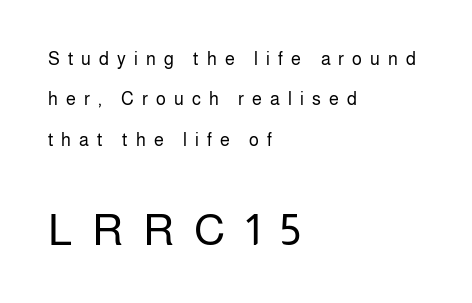
{"serif": "no", "italic": "no", "bold": "no", "weight": "regular", "width": "normal", "stroke_contrast": "low", "x_height": "medium", "monospaced": "no", "underline": "no", "align": "left", "line_spacing": "loose", "line_spacing_ratio": 2.25, "letter_spacing": "wide", "letter_spacing_em": 0.45, "larger_block": "second", "size_ratio": 2.44, "glyph_px": 44}
